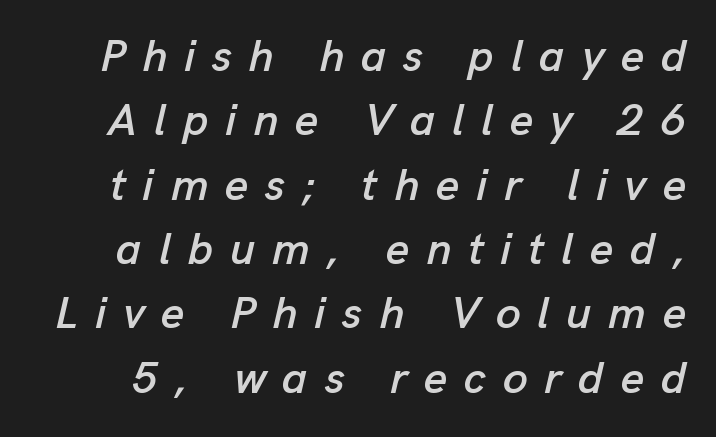
{"italic": "yes", "lean": "right", "slant_degrees": 13, "width": "normal", "stroke_contrast": "low", "x_height": "medium", "monospaced": "no", "underline": "no", "line_spacing": "normal", "line_spacing_ratio": 1.43, "letter_spacing": "wide", "letter_spacing_em": 0.37, "glyph_px": 45}
